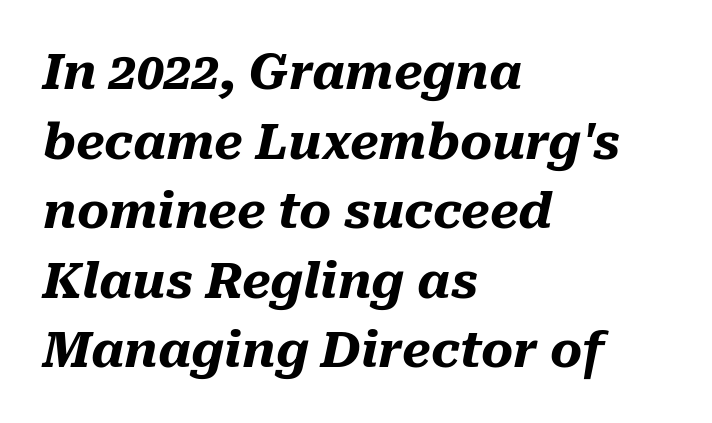
Caption: standard tracking, unaltered. The rendering uses natural spacing where letterforms have individual widths. The words here are not underlined. Interline gaps are of average width in this sample. Pretty heavy lettering here — definitely bold. Does the lettering tilt? It does — this is italic.
